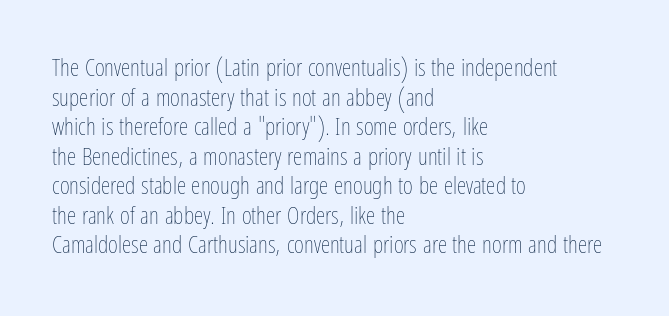
Q: Is the text bold? A: No.
Q: Is the text italic (slanted)? A: No, it is upright.
Q: Is the text underlined? A: No.
Q: How is the paragraph aligned? A: Left-aligned.
Q: Is the spacing between letters normal or unusually wide? A: Normal.
